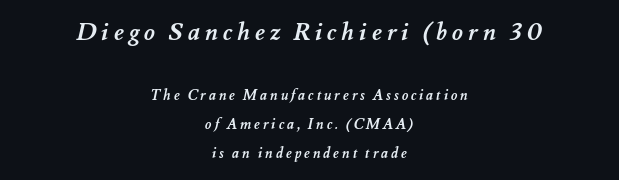
Q: Is the text bold? A: Yes.
Q: Is the text underlined? A: No.
Q: How is the paragraph aligned? A: Centered.
Q: Is the spacing between letters normal or unusually wide? A: Unusually wide.
Q: Is the spacing between lines tight, normal or loose? A: Loose.
Q: Which block of text is set in a larger size, the first (top) or the second (bottom)? A: The first (top) one.
